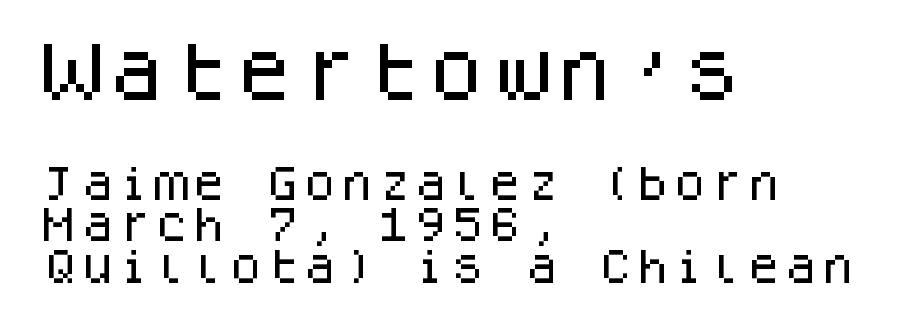
Q: Is the text italic (slanted)? A: No, it is upright.
Q: Is the typeface a serif or a sans-serif typeface? A: Sans-serif.
Q: Is the text underlined? A: No.
Q: How is the paragraph aligned? A: Left-aligned.
Q: Is the spacing between letters normal or unusually wide? A: Normal.
Q: Is the spacing between lines tight, normal or loose? A: Tight.
Q: Which block of text is set in a larger size, the first (top) or the second (bottom)? A: The first (top) one.
Q: Width (condensed, normal, or wide)? A: Normal.
Q: Stroke contrast? A: Low.
Q: x-height? A: Large.
Q: Monospaced? A: Yes.
